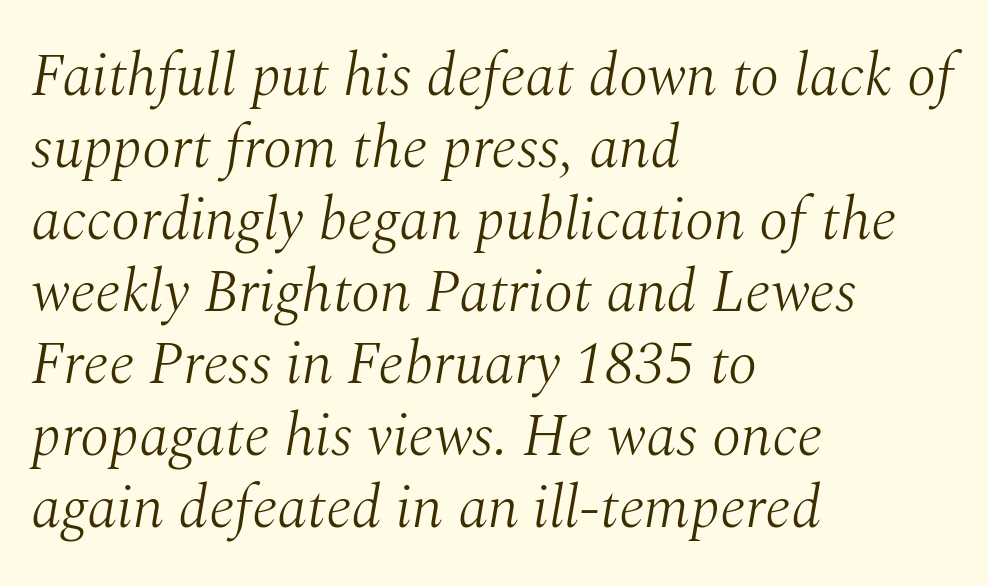
The gap between lines stays unmarked. Tracking value appears to be zero — textbook default spacing. Line starts are locked; line ends wander. If you drew a line through each stem, it would be angled. Stroke mass is kept to a normal reading level or below.
